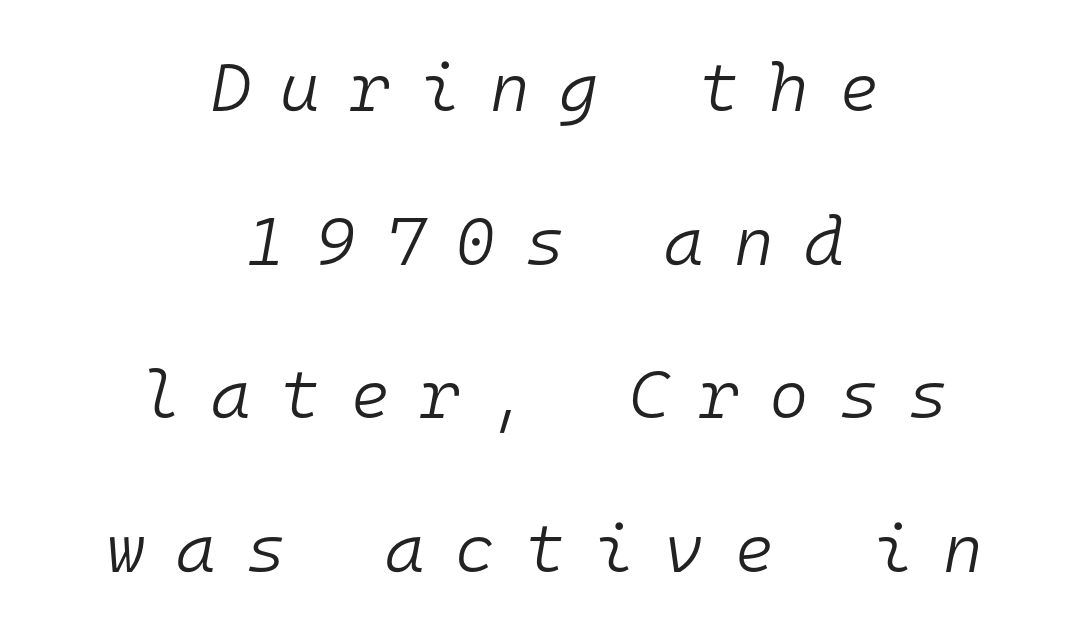
Q: Is the text bold? A: No.
Q: Is the text italic (slanted)? A: Yes, it leans right by about 10 degrees.
Q: Is the text underlined? A: No.
Q: How is the paragraph aligned? A: Centered.
Q: Is the spacing between letters normal or unusually wide? A: Unusually wide.
Q: Is the spacing between lines tight, normal or loose? A: Loose.
Q: Width (condensed, normal, or wide)? A: Normal.
Q: Stroke contrast? A: Low.
Q: x-height? A: Medium.
Q: Monospaced? A: Yes.
